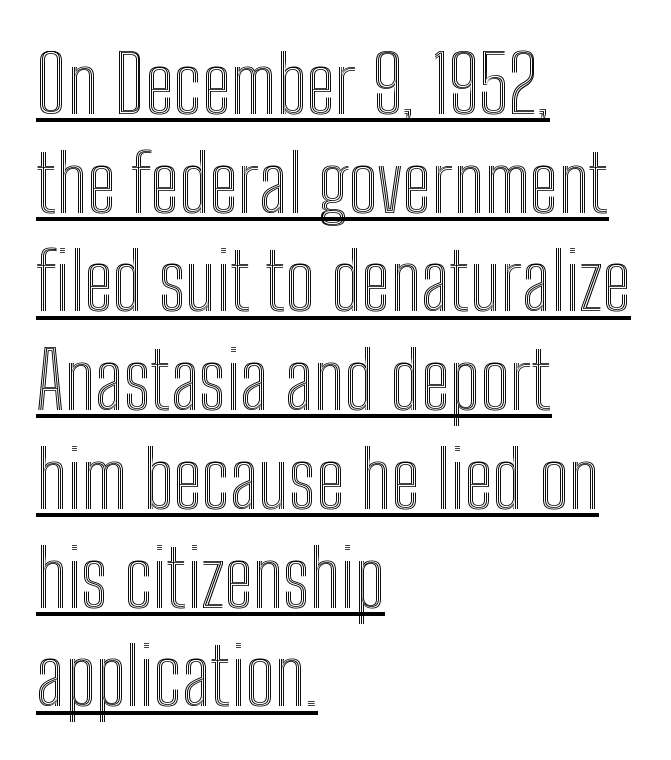
{"italic": "no", "width": "condensed", "x_height": "medium", "monospaced": "no", "underline": "yes", "align": "left", "line_spacing": "normal", "line_spacing_ratio": 1.25, "letter_spacing": "normal", "letter_spacing_em": 0.0, "glyph_px": 79}
